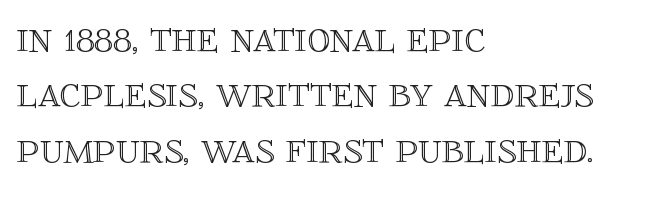
Italic: no, the glyphs are upright roman. The string is rendered with underlining switched off. The letters advance in unequal steps, a hallmark of proportional type. Students, note that the glyphs here touch the page at normal intervals. A student would call this left alignment; a typographer would say flush left, rag right.
